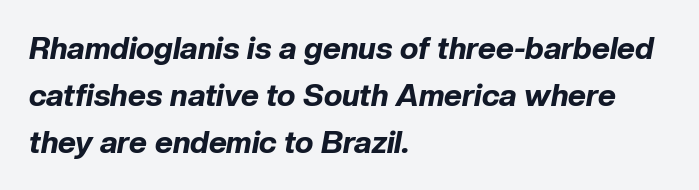
The image shows 31 px bold type, italic (leaning right); set left-aligned, normal line spacing (1.51x), normal letter spacing, not underlined; low stroke contrast and a medium x-height.
